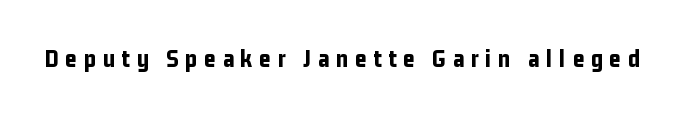
Q: Is the text bold? A: Yes.
Q: Is the text italic (slanted)? A: No, it is upright.
Q: Is the text underlined? A: No.
Q: Is the spacing between letters normal or unusually wide? A: Unusually wide.
